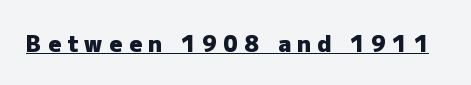
In designer terms, the underline attribute is active on this setting. Posture: upright roman. Is the letter spacing exaggerated? Yes — the characters are pushed far apart. Does the weight exceed regular? Yes, all the way to bold.
